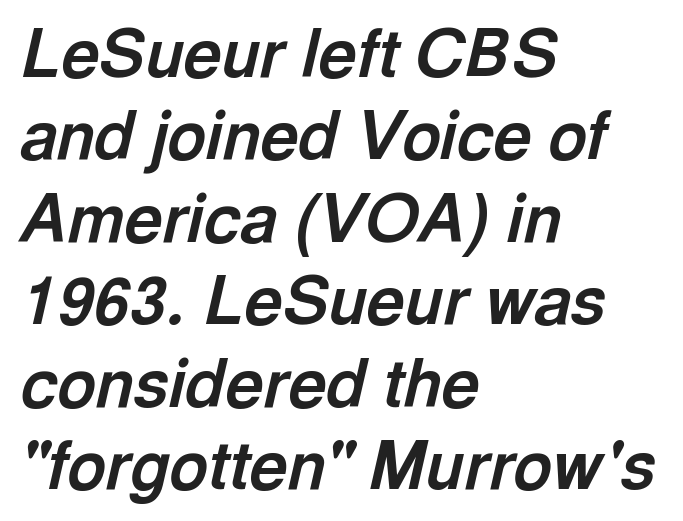
{"italic": "yes", "lean": "right", "slant_degrees": 13, "bold": "yes", "weight": "bold", "width": "normal", "x_height": "medium", "monospaced": "no", "underline": "no", "align": "left", "line_spacing": "normal", "line_spacing_ratio": 1.25, "letter_spacing": "normal", "letter_spacing_em": 0.0, "glyph_px": 66}
